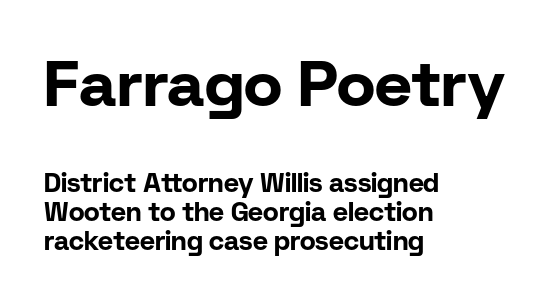
The image shows 64 px bold sans-serif type, upright; set left-aligned, tight line spacing (1.12x), normal letter spacing, not underlined; the first (top) block is 2.46x larger; low stroke contrast and a medium x-height.
